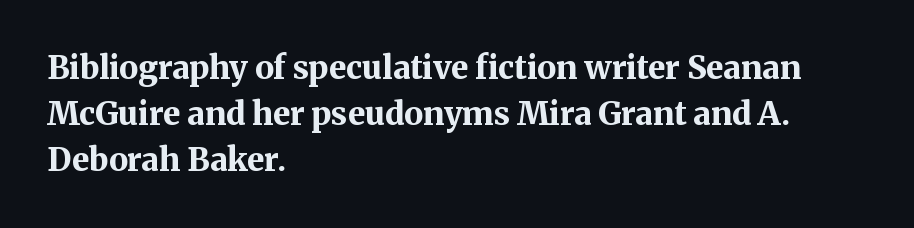
Q: Is the text bold? A: Yes.
Q: Is the text italic (slanted)? A: No, it is upright.
Q: Is the typeface a serif or a sans-serif typeface? A: Serif.
Q: Is the text underlined? A: No.
Q: How is the paragraph aligned? A: Left-aligned.
Q: Is the spacing between letters normal or unusually wide? A: Normal.
Q: Is the spacing between lines tight, normal or loose? A: Normal.
Q: Width (condensed, normal, or wide)? A: Normal.
Q: Stroke contrast? A: Medium.
Q: x-height? A: Medium.
Q: Monospaced? A: No.
